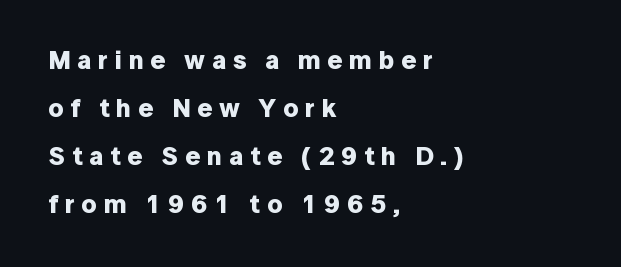
Q: Is the text bold? A: Yes.
Q: Is the text italic (slanted)? A: No, it is upright.
Q: Is the text underlined? A: No.
Q: How is the paragraph aligned? A: Left-aligned.
Q: Is the spacing between letters normal or unusually wide? A: Unusually wide.
